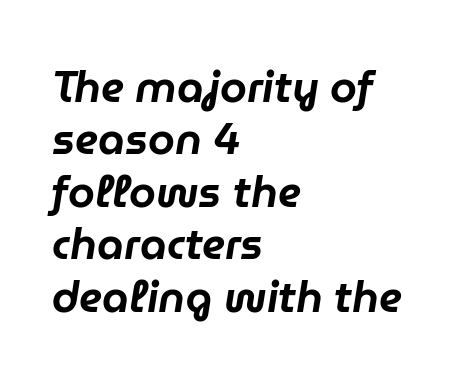
{"italic": "yes", "lean": "right", "slant_degrees": 9, "width": "normal", "stroke_contrast": "low", "x_height": "medium", "monospaced": "no", "underline": "no", "align": "left", "line_spacing_ratio": 1.22, "letter_spacing": "normal", "letter_spacing_em": 0.0, "glyph_px": 43}
